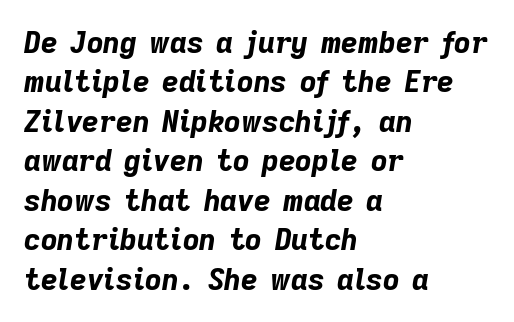
The image shows 29 px bold type, italic (leaning right); set left-aligned, normal line spacing (1.36x), normal letter spacing, not underlined; low stroke contrast and a medium x-height.
